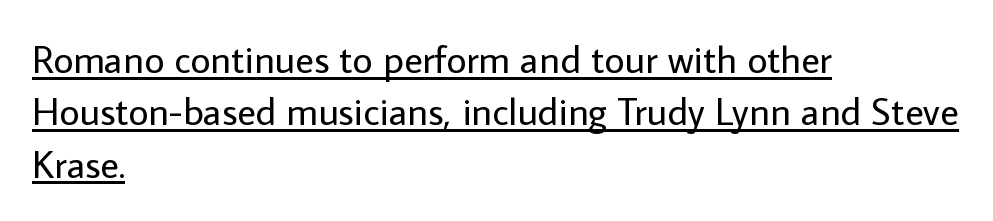
The image shows 39 px regular-weight sans-serif type, upright; set left-aligned, normal line spacing (1.34x), normal letter spacing, underlined; low stroke contrast and a medium x-height.
